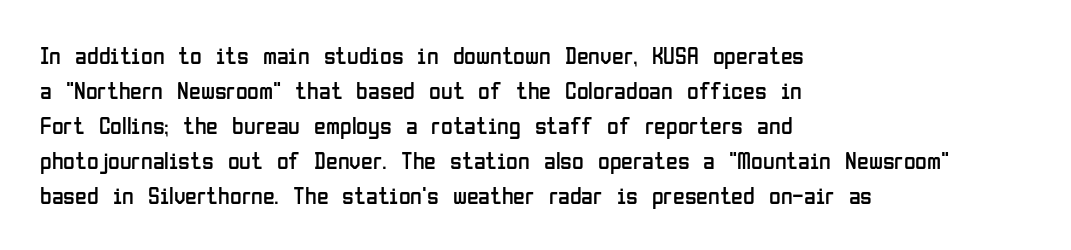
Q: Is the text bold? A: No.
Q: Is the text italic (slanted)? A: No, it is upright.
Q: Is the text underlined? A: No.
Q: How is the paragraph aligned? A: Left-aligned.
Q: Is the spacing between letters normal or unusually wide? A: Normal.
Q: Is the spacing between lines tight, normal or loose? A: Normal.
